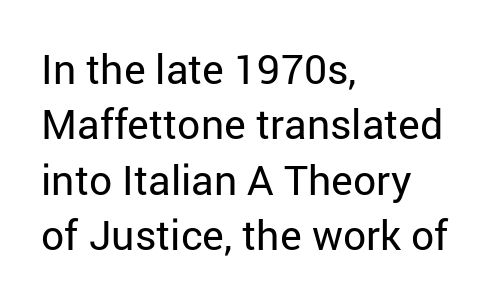
Does the copy run flush right? No — it runs flush left. The rendering uses natural spacing where letterforms have individual widths. The characters are drawn with everyday or finer stroke widths. Here the glyphs are tracked normally, forming tight word shapes.
